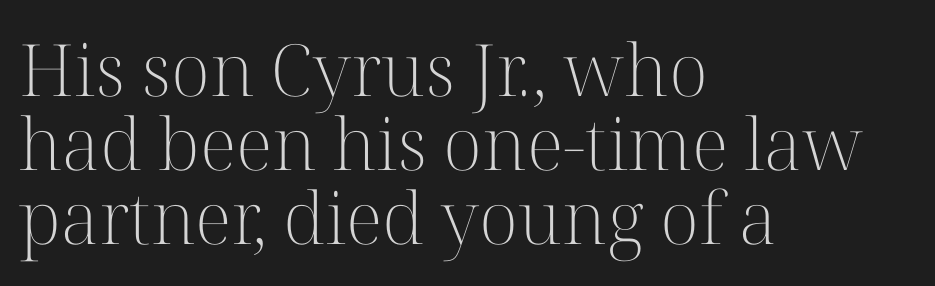
{"serif": "yes", "italic": "no", "bold": "no", "weight": "light", "width": "normal", "stroke_contrast": "high", "x_height": "medium", "monospaced": "no", "underline": "no", "align": "left", "line_spacing": "tight", "line_spacing_ratio": 1.03, "letter_spacing": "normal", "letter_spacing_em": 0.0, "glyph_px": 72}
